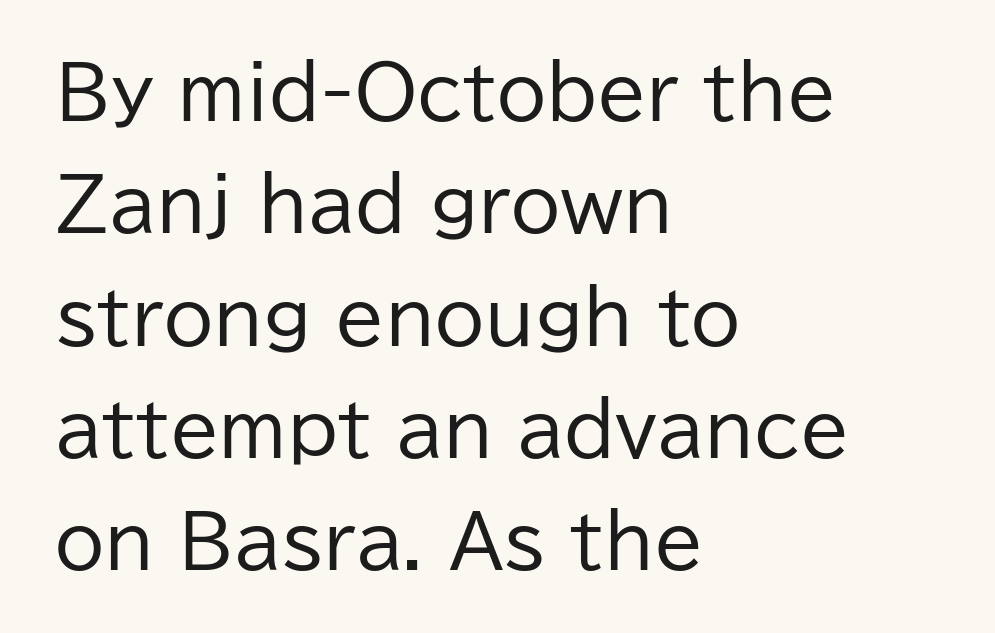
A typesetter would call this proportional, since set widths differ per character. Check the space under the baseline: it is left empty. Glyph-to-glyph distance matches everyday printed text. Reading down the block, your eye returns to a fixed left position each line. Quick note: interline space is typical.
